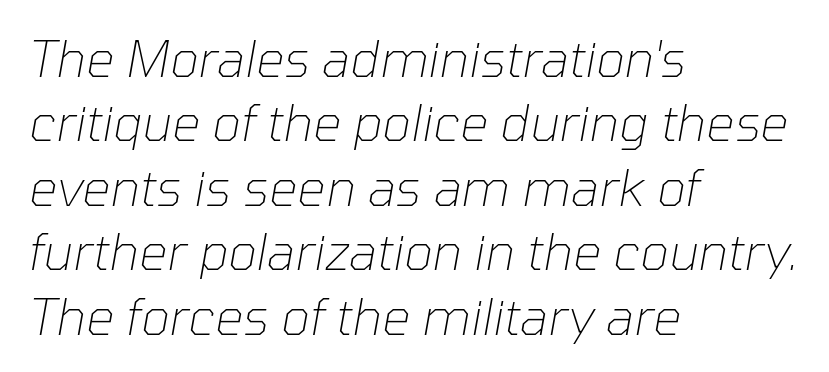
{"italic": "yes", "lean": "right", "slant_degrees": 10, "bold": "no", "weight": "thin", "width": "normal", "stroke_contrast": "low", "x_height": "medium", "monospaced": "no", "underline": "no", "align": "left", "line_spacing": "normal", "line_spacing_ratio": 1.29, "letter_spacing": "normal", "letter_spacing_em": 0.0, "glyph_px": 50}
